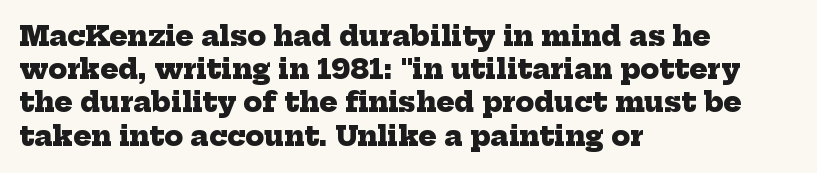
Which margin do the lines hug? The left one — the right edge is uneven. You could call the tracking neutral — neither tight nor loose. The strip under each line holds only bare page. Does the weight exceed regular? Yes, all the way to bold.
